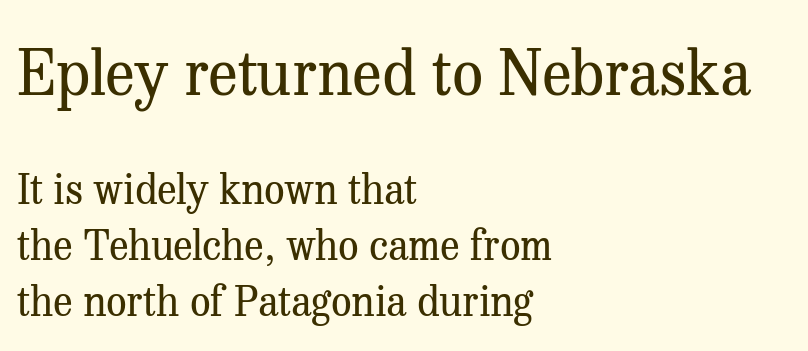
The image shows 62 px regular-weight serif type, upright; set left-aligned, normal line spacing (1.37x), normal letter spacing, not underlined; the first (top) block is 1.51x larger; medium stroke contrast and a medium x-height.
